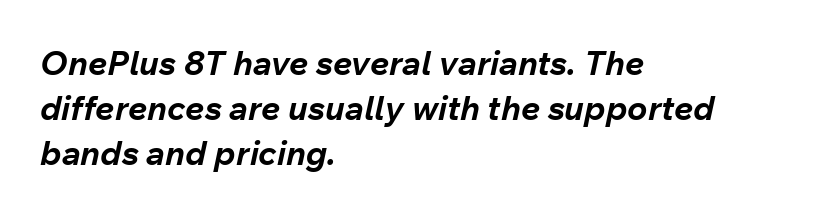
Think of a printed novel: that variable character pitch is what you see here. Decoration check: the copy has no underline. This is oblique type, the kind used for emphasis or titles. Weight check: bold — yes, fully.
